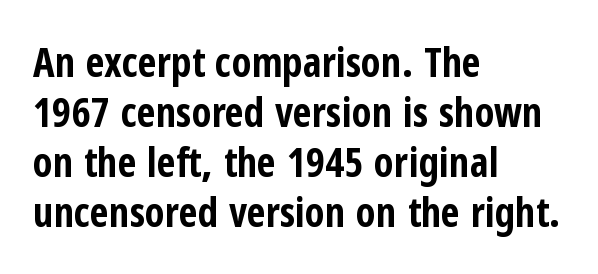
Is this a fixed-width face? No — the glyphs have proportional, varying widths. Default kerning and tracking; the words read as compact shapes. The letters carry no serifs — their stems end cleanly without finishing strokes. Reading down the block, your eye returns to a fixed left position each line.
